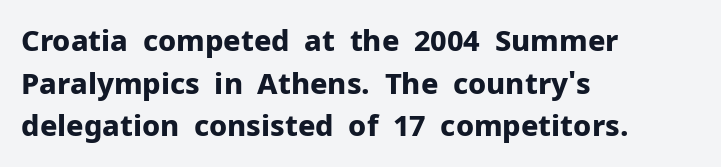
{"serif": "no", "italic": "no", "bold": "yes", "weight": "bold", "width": "normal", "stroke_contrast": "low", "x_height": "medium", "monospaced": "no", "underline": "no", "align": "left", "line_spacing": "normal", "line_spacing_ratio": 1.47, "letter_spacing": "normal", "letter_spacing_em": 0.0, "glyph_px": 29}
